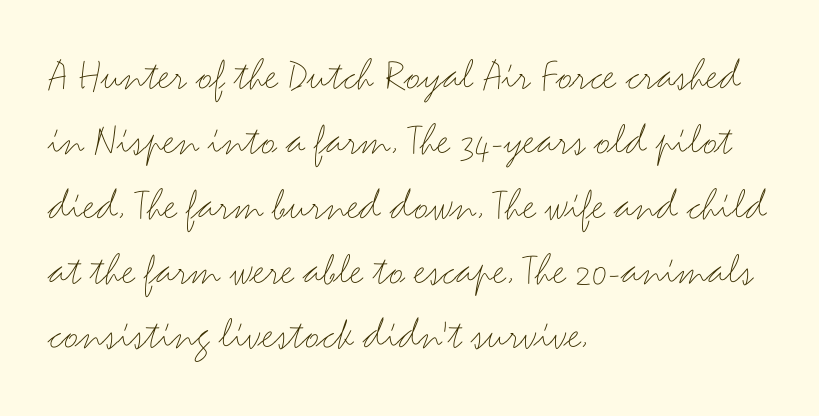
The image shows 46 px thin, wide sans-serif type; set left-aligned, normal line spacing (1.41x), normal letter spacing, not underlined; medium stroke contrast and a small x-height.
